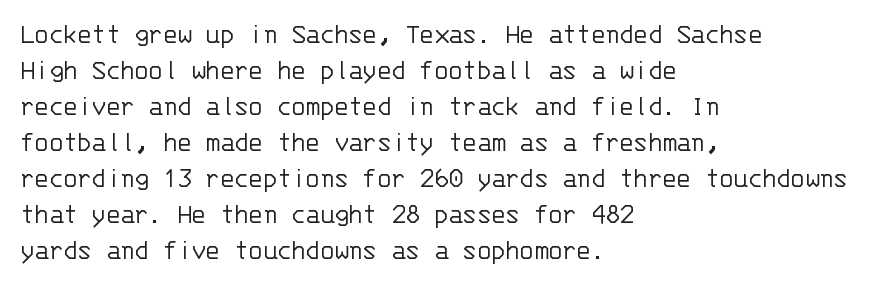
{"serif": "no", "italic": "no", "bold": "no", "weight": "light", "width": "normal", "stroke_contrast": "low", "x_height": "large", "monospaced": "yes", "underline": "no", "align": "left", "line_spacing_ratio": 1.24, "letter_spacing": "normal", "letter_spacing_em": 0.0, "glyph_px": 29}
